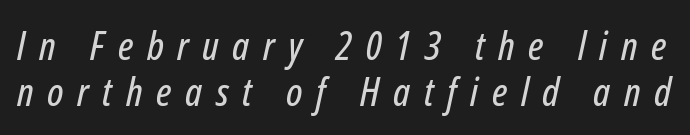
Think of a printed novel: that variable character pitch is what you see here. The leading is snug, giving the passage a crowded texture. The font's italic variant was chosen for this text. The tracking jumps out immediately: characters are airy and widely separated. Lines of text with bare space underneath.
